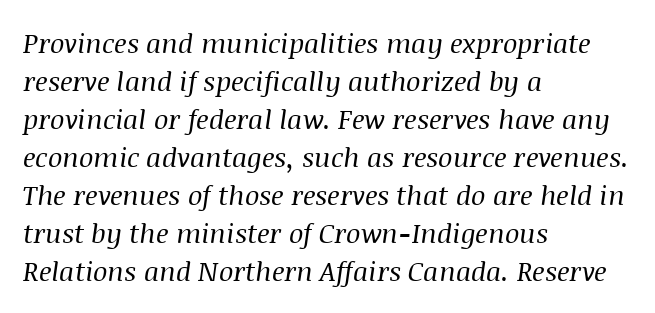
{"italic": "yes", "lean": "right", "slant_degrees": 8, "bold": "no", "underline": "no", "align": "left", "line_spacing": "normal", "line_spacing_ratio": 1.41, "letter_spacing": "normal", "letter_spacing_em": 0.0, "glyph_px": 27}
